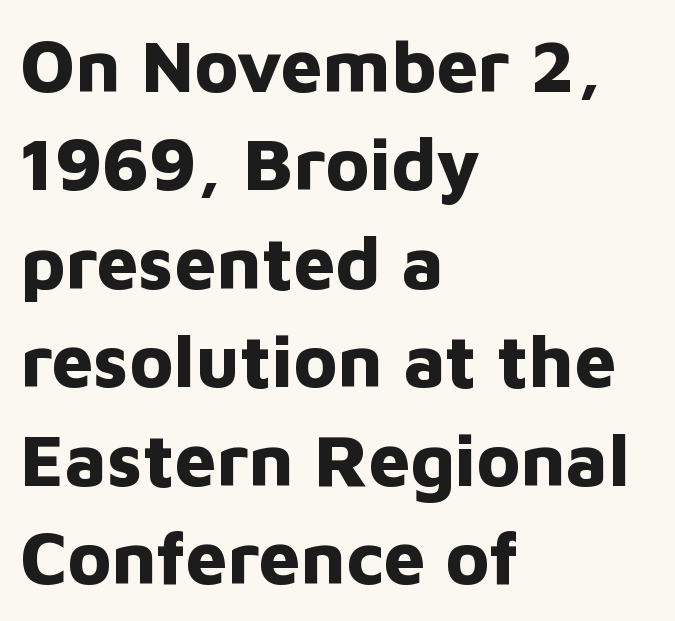
Typographically, this falls in the sans-serif category. You could not count columns in this text — the font is proportionally spaced. Teacher's note: observe the even left margin — that is flush-left alignment. Nobody touched the tracking dial on this one.
